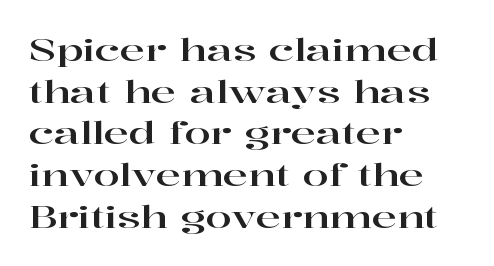
Q: Is the text italic (slanted)? A: No, it is upright.
Q: Is the typeface a serif or a sans-serif typeface? A: Serif.
Q: Is the text underlined? A: No.
Q: How is the paragraph aligned? A: Left-aligned.
Q: Is the spacing between letters normal or unusually wide? A: Normal.
Q: Is the spacing between lines tight, normal or loose? A: Normal.
Q: Width (condensed, normal, or wide)? A: Wide.
Q: Stroke contrast? A: High.
Q: x-height? A: Medium.
Q: Monospaced? A: No.
